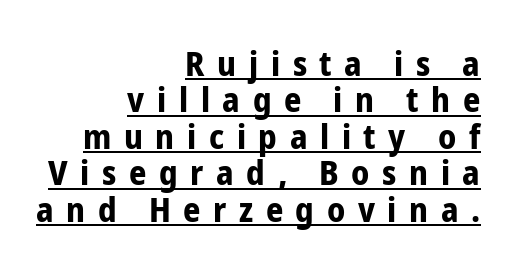
{"serif": "no", "italic": "no", "bold": "yes", "weight": "bold", "width": "condensed", "stroke_contrast": "low", "x_height": "medium", "monospaced": "no", "underline": "yes", "align": "right", "line_spacing": "tight", "line_spacing_ratio": 1.07, "letter_spacing": "wide", "letter_spacing_em": 0.37, "glyph_px": 34}
